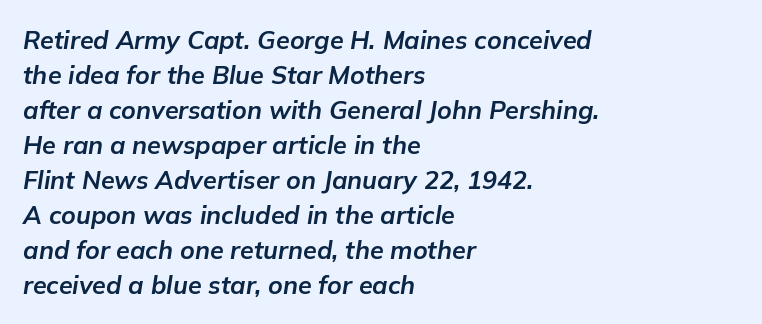
The image shows 25 px bold type, italic (leaning right); set left-aligned, normal line spacing (1.4x), normal letter spacing, not underlined.
